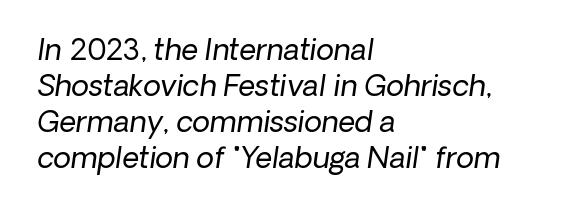
The image shows 29 px regular-weight sans-serif type; set left-aligned, line spacing 1.24x, normal letter spacing, not underlined; low stroke contrast and a medium x-height.
